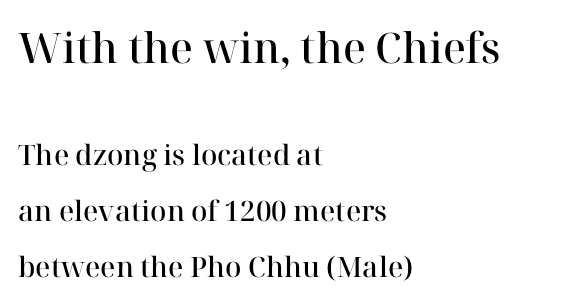
{"serif": "yes", "italic": "no", "bold": "semi", "weight": "semibold", "width": "normal", "stroke_contrast": "high", "x_height": "medium", "monospaced": "no", "underline": "no", "align": "left", "line_spacing": "loose", "line_spacing_ratio": 1.99, "letter_spacing": "normal", "letter_spacing_em": 0.0, "larger_block": "first", "size_ratio": 1.5, "glyph_px": 42}
